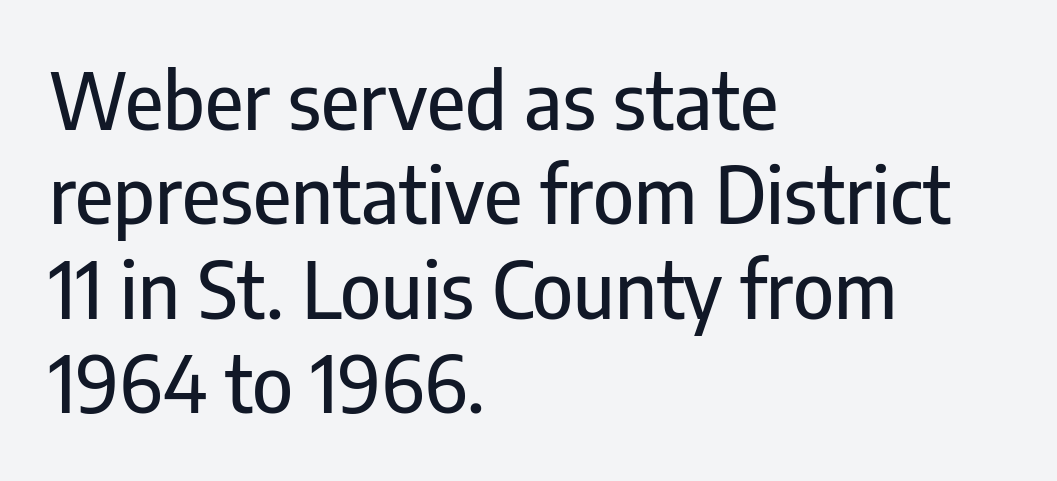
The image shows 78 px condensed sans-serif type, upright; set left-aligned, line spacing 1.21x, normal letter spacing, not underlined; low stroke contrast and a medium x-height.
